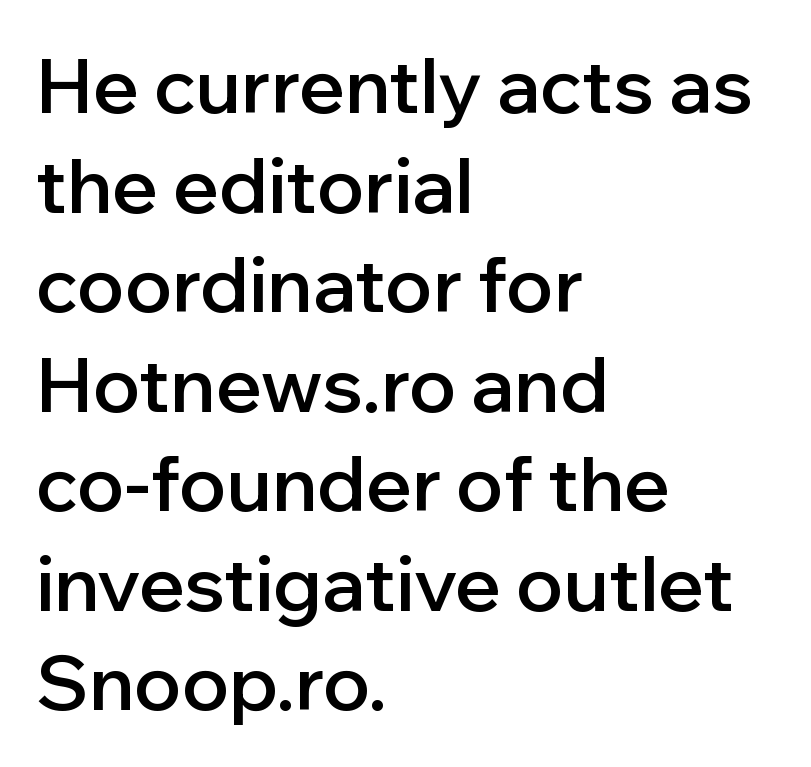
Compared with typical body copy, the letter spacing here is the same. Looks like regular typesetting: each glyph gets only the width it needs. The lines in this sample share a left origin and differ only in where they stop. Rule under the text: the space is simply empty.
